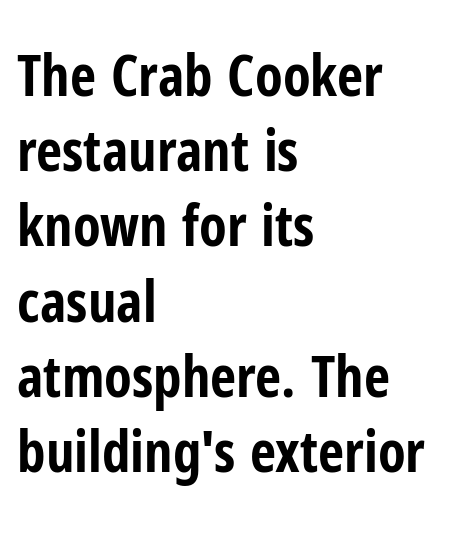
{"serif": "no", "italic": "no", "bold": "yes", "weight": "bold", "width": "condensed", "stroke_contrast": "low", "x_height": "medium", "monospaced": "no", "underline": "no", "align": "left", "line_spacing": "normal", "line_spacing_ratio": 1.32, "letter_spacing": "normal", "letter_spacing_em": 0.0, "glyph_px": 57}
